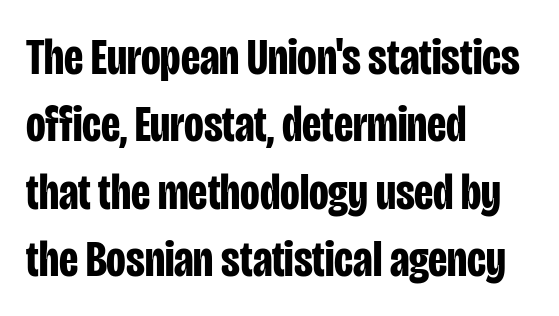
The image shows 51 px bold, condensed sans-serif type, upright; set left-aligned, normal line spacing (1.32x), normal letter spacing, not underlined; low stroke contrast and a large x-height.
